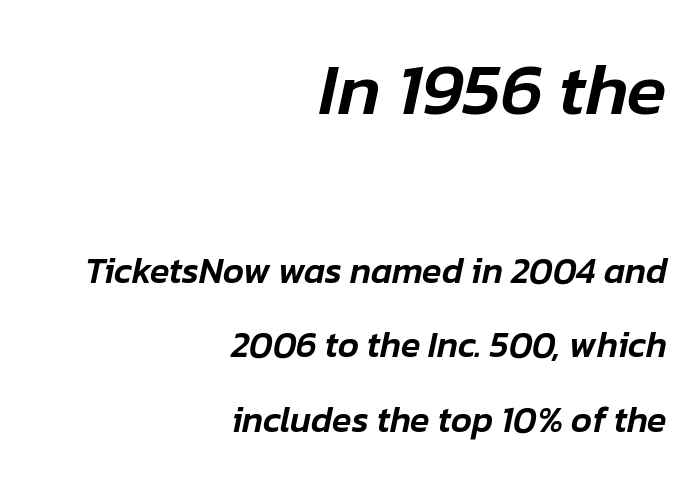
An italicized treatment has been applied to the whole sample. No extra tracking has been applied to these lines. Is this a fixed-width face? No — the glyphs have proportional, varying widths. The block of text is sparse from top to bottom, with ample space between rows. Honestly, there is no underline to notice here at all.
